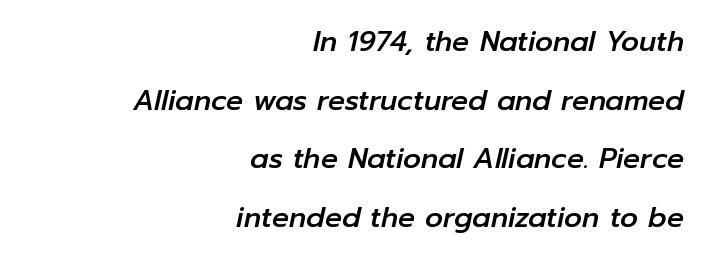
{"italic": "yes", "lean": "right", "slant_degrees": 12, "width": "normal", "stroke_contrast": "low", "x_height": "medium", "monospaced": "no", "underline": "no", "align": "right", "line_spacing": "loose", "line_spacing_ratio": 2.09, "letter_spacing": "normal", "letter_spacing_em": 0.0, "glyph_px": 28}
